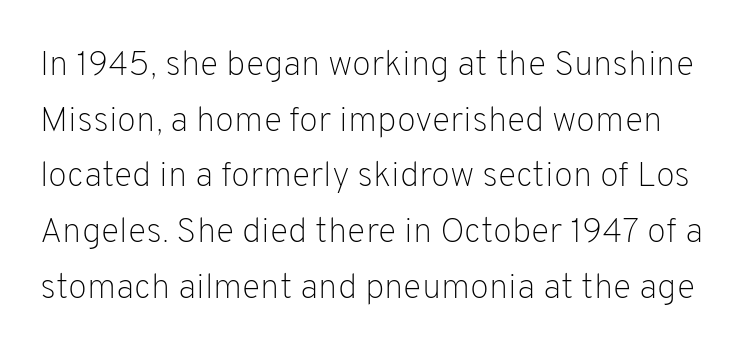
A bare baseline throughout the passage. Is there any slant? The stems are plumb. The rendering keeps characters at their native spacing. Compared with a typical body face, this is equally light or lighter still. A typesetter would call this proportional, since set widths differ per character.
